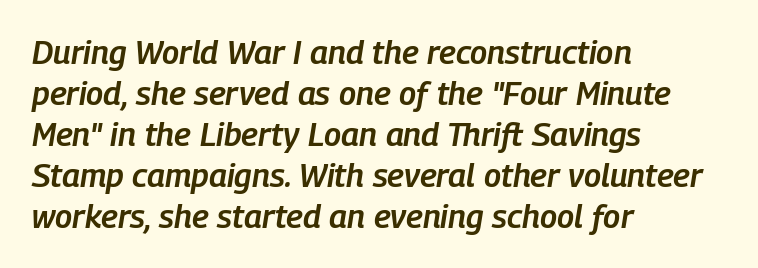
The image shows 33 px semibold, condensed type, italic (leaning right); set left-aligned, line spacing 1.24x, normal letter spacing, not underlined; low stroke contrast and a medium x-height.
